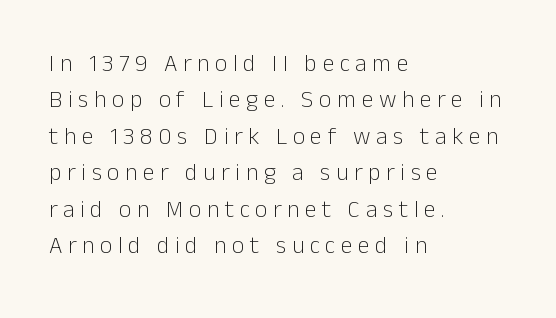
Q: Is the text bold? A: No.
Q: Is the text italic (slanted)? A: No, it is upright.
Q: Is the text underlined? A: No.
Q: How is the paragraph aligned? A: Left-aligned.
Q: Is the spacing between letters normal or unusually wide? A: Unusually wide.
Q: Is the spacing between lines tight, normal or loose? A: Normal.
